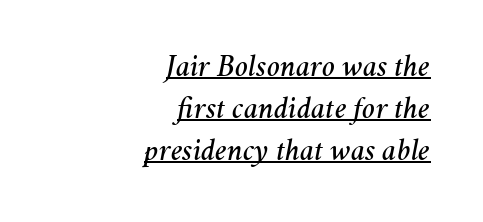
Q: Is the text italic (slanted)? A: Yes, it leans right by about 11 degrees.
Q: Is the text underlined? A: Yes.
Q: How is the paragraph aligned? A: Right-aligned.
Q: Is the spacing between letters normal or unusually wide? A: Normal.
Q: Is the spacing between lines tight, normal or loose? A: Normal.
Q: Width (condensed, normal, or wide)? A: Normal.
Q: Stroke contrast? A: Medium.
Q: x-height? A: Medium.
Q: Monospaced? A: No.
